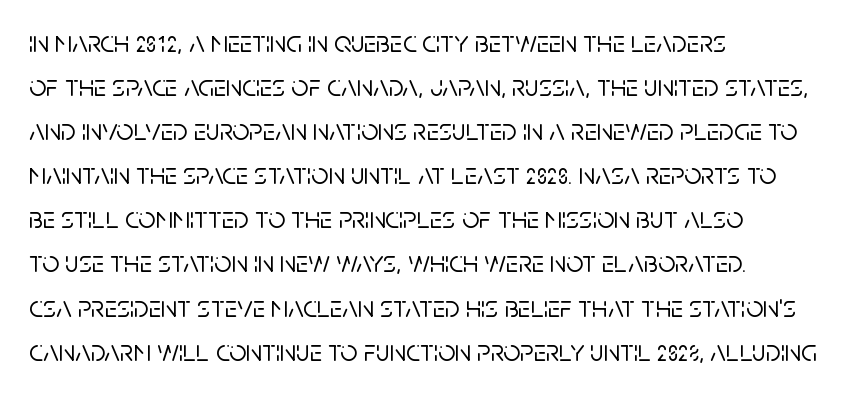
A typesetter would call this zero additional tracking. Unlike a traditional serif, this face leaves its strokes unadorned. Typeset ragged right — the left edge is the straight one. Style check: upright. Descenders hang freely into open space. Spacing verdict: proportional, widths tailored to each character.
